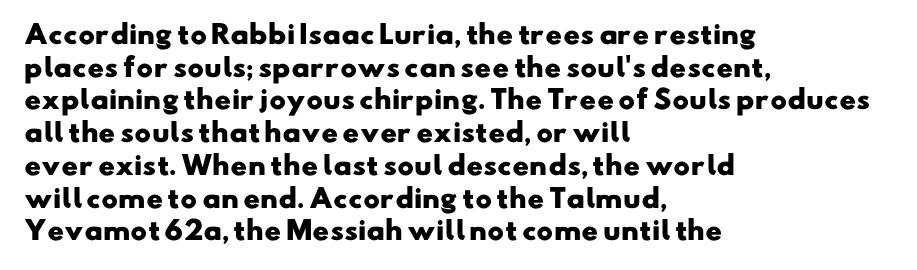
{"bold": "yes", "underline": "no", "align": "left", "line_spacing": "normal", "line_spacing_ratio": 1.31, "letter_spacing": "normal", "letter_spacing_em": 0.0, "glyph_px": 25}
